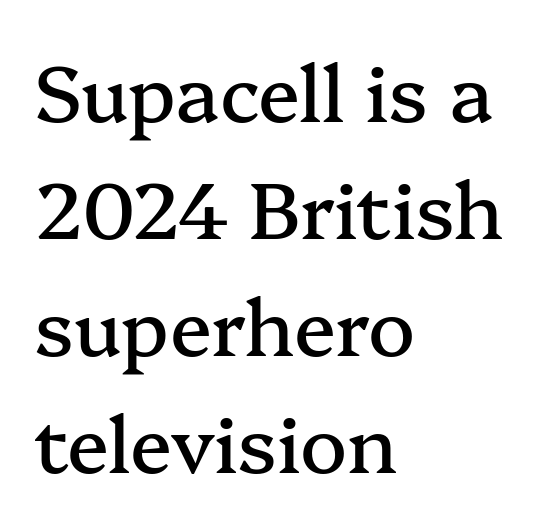
Q: Is the text italic (slanted)? A: No, it is upright.
Q: Is the typeface a serif or a sans-serif typeface? A: Serif.
Q: Is the text underlined? A: No.
Q: How is the paragraph aligned? A: Left-aligned.
Q: Is the spacing between letters normal or unusually wide? A: Normal.
Q: Is the spacing between lines tight, normal or loose? A: Normal.
Q: Width (condensed, normal, or wide)? A: Normal.
Q: Stroke contrast? A: Medium.
Q: x-height? A: Medium.
Q: Monospaced? A: No.
